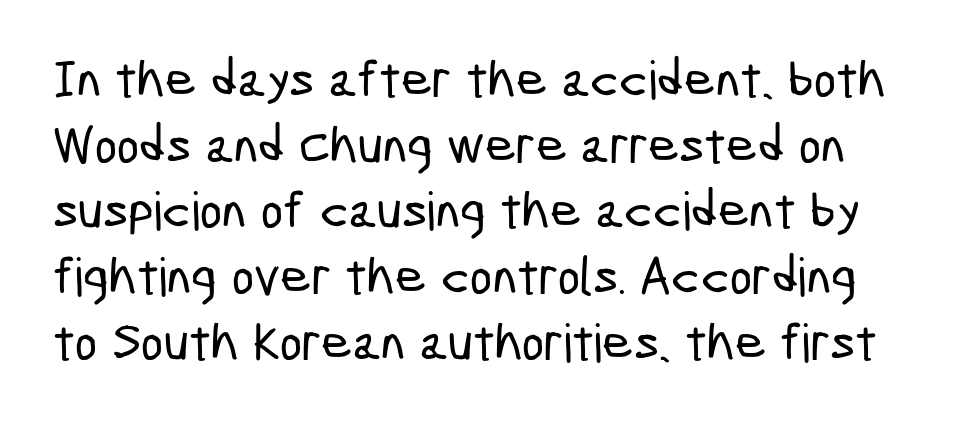
Unmarked baselines from the first word to the last. Proportional: the letters do not fall into vertical columns. A typesetter would call this zero additional tracking. The glyphs in this specimen are sans serif.
